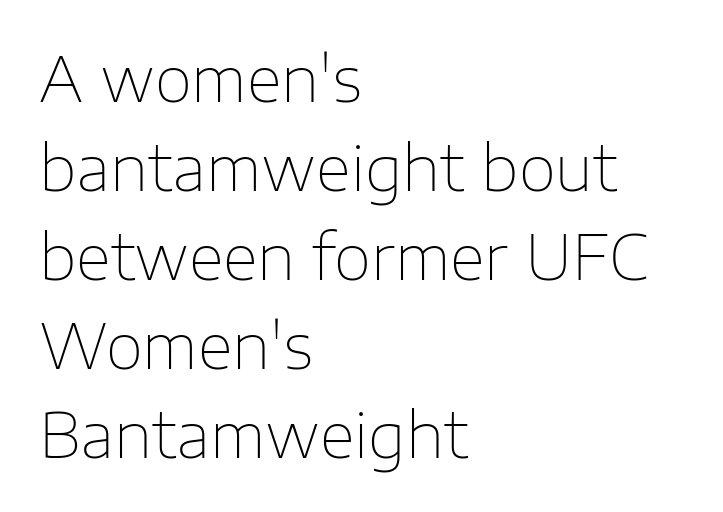
Q: Is the text bold? A: No.
Q: Is the text italic (slanted)? A: No, it is upright.
Q: Is the typeface a serif or a sans-serif typeface? A: Sans-serif.
Q: Is the text underlined? A: No.
Q: How is the paragraph aligned? A: Left-aligned.
Q: Is the spacing between letters normal or unusually wide? A: Normal.
Q: Is the spacing between lines tight, normal or loose? A: Normal.
Q: Width (condensed, normal, or wide)? A: Normal.
Q: Stroke contrast? A: Low.
Q: x-height? A: Medium.
Q: Monospaced? A: No.
